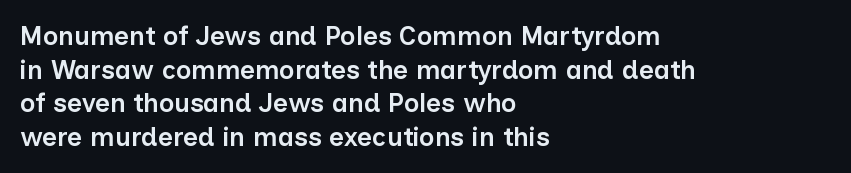
Q: Is the text bold? A: Semi-bold.
Q: Is the text italic (slanted)? A: No, it is upright.
Q: Is the text underlined? A: No.
Q: How is the paragraph aligned? A: Left-aligned.
Q: Is the spacing between letters normal or unusually wide? A: Normal.
Q: Is the spacing between lines tight, normal or loose? A: Normal.
